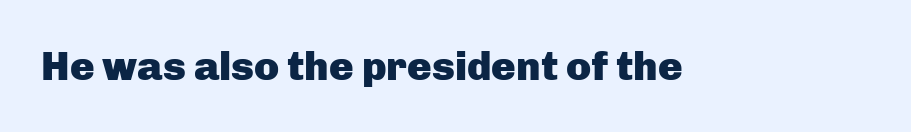
Is this a fixed-width face? No — the glyphs have proportional, varying widths. The type sits square on the baseline with zero lean. Nope, no serifs anywhere on these letters. Observe the ordinary spacing: letters are neighbours, not strangers. The area under the type is left untouched.
